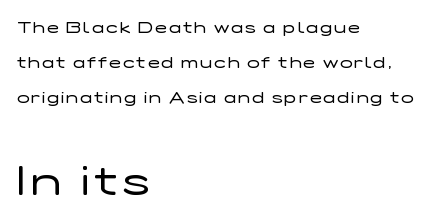
Q: Is the text bold? A: No.
Q: Is the text italic (slanted)? A: No, it is upright.
Q: Is the typeface a serif or a sans-serif typeface? A: Sans-serif.
Q: Is the text underlined? A: No.
Q: How is the paragraph aligned? A: Left-aligned.
Q: Is the spacing between lines tight, normal or loose? A: Loose.
Q: Which block of text is set in a larger size, the first (top) or the second (bottom)? A: The second (bottom) one.
Q: Width (condensed, normal, or wide)? A: Wide.
Q: Stroke contrast? A: Low.
Q: x-height? A: Medium.
Q: Monospaced? A: No.
